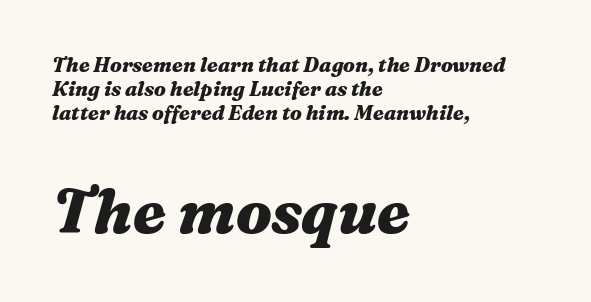
The passage shown is not underscored anywhere. Rendered with sloped, italic letterforms. The letters advance in unequal steps, a hallmark of proportional type. If you squint, the bottom block still reads clearly — it's the larger of the two. If you drew a ruler down the left edge, every line would touch it.
